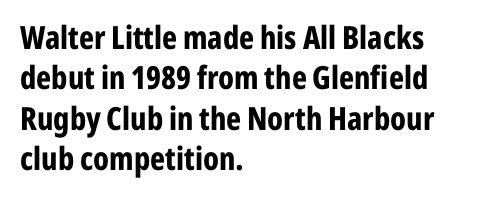
The rendering keeps characters at their native spacing. These words are printed bold, with thick strokes throughout. What's the leading like? Ordinary, nothing unusual. Beneath every word, the page is bare. Is this a fixed-width face? No — the glyphs have proportional, varying widths. Posture: straight, roman, zero tilt.
